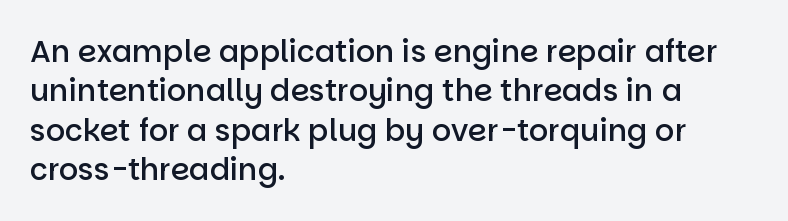
Descenders are the only things crossing below the line. The block of text has a typical density, with ordinary space between rows. Standard letterfit; no display-style spreading of the glyphs. Is this a fixed-width face? No — the glyphs have proportional, varying widths. Each letter's strokes conclude bluntly, with no projecting serifs.
